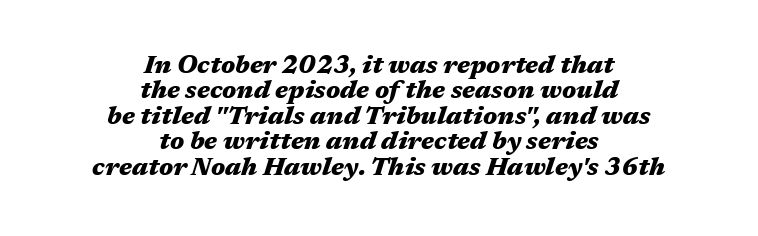
Compared with a flush-left layout, this one balances lines on the center instead. Characters follow at the spacing the type designer built in. Is the type bold? Yes — the strokes are clearly thick and heavy. You could barely slide anything between these rows.
